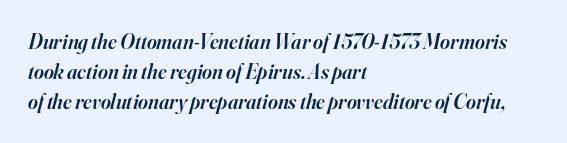
Q: Is the text bold? A: Semi-bold.
Q: Is the text italic (slanted)? A: Yes, it leans right by about 16 degrees.
Q: Is the text underlined? A: No.
Q: How is the paragraph aligned? A: Left-aligned.
Q: Is the spacing between letters normal or unusually wide? A: Normal.
Q: Is the spacing between lines tight, normal or loose? A: Normal.
